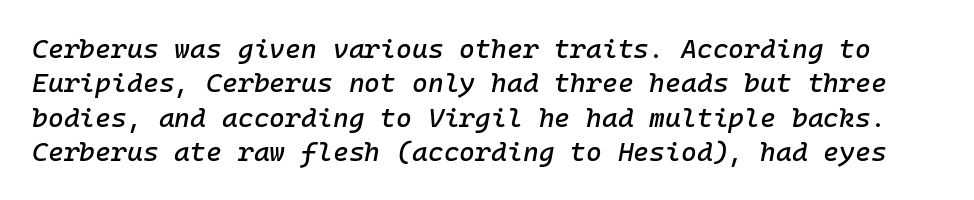
Q: Is the text italic (slanted)? A: Yes, it leans right by about 10 degrees.
Q: Is the text underlined? A: No.
Q: Is the spacing between letters normal or unusually wide? A: Normal.
Q: Is the spacing between lines tight, normal or loose? A: Normal.
